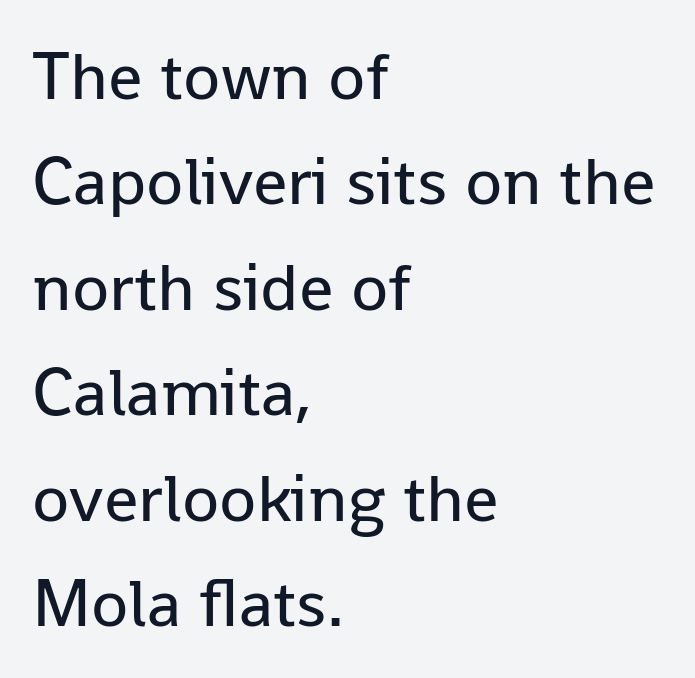
The image shows 68 px regular-weight sans-serif type, upright; set left-aligned, normal line spacing (1.55x), normal letter spacing, not underlined; low stroke contrast and a medium x-height.
